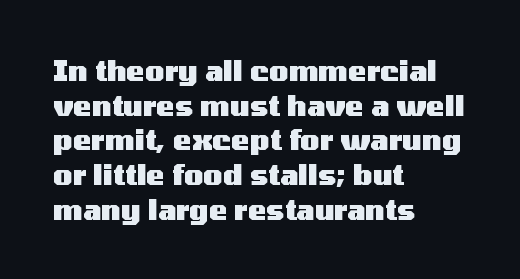
Q: Is the text bold? A: Yes.
Q: Is the text italic (slanted)? A: No, it is upright.
Q: Is the typeface a serif or a sans-serif typeface? A: Sans-serif.
Q: Is the text underlined? A: No.
Q: How is the paragraph aligned? A: Left-aligned.
Q: Is the spacing between letters normal or unusually wide? A: Normal.
Q: Width (condensed, normal, or wide)? A: Wide.
Q: Stroke contrast? A: Medium.
Q: x-height? A: Medium.
Q: Monospaced? A: No.
